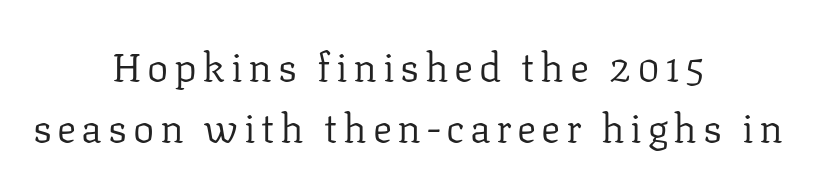
The image shows 40 px regular-weight serif type, upright; set centered, normal line spacing (1.52x), not underlined; low stroke contrast and a medium x-height.
